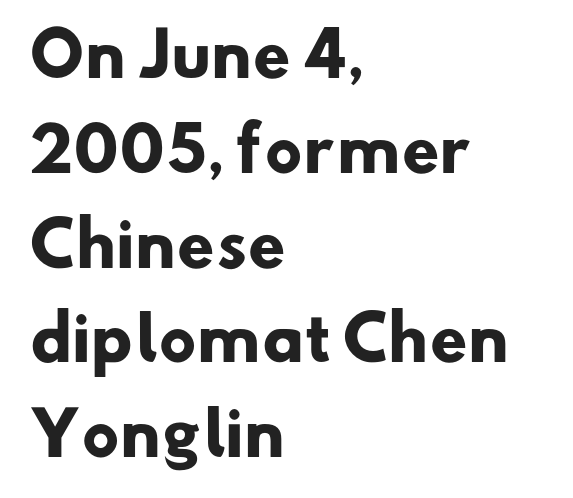
Any mark beneath the type? The region is blank. In terms of weight, the rendering is a true, heavy bold. I'd call this a sans setting — the letters go barefoot. Do the characters align in a grid? No, the font is proportional.
